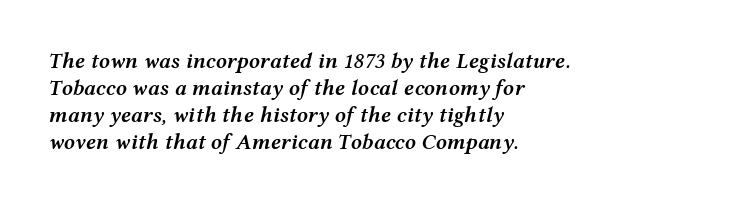
Q: Is the text bold? A: Semi-bold.
Q: Is the text italic (slanted)? A: Yes, it leans right by about 12 degrees.
Q: Is the text underlined? A: No.
Q: How is the paragraph aligned? A: Left-aligned.
Q: Is the spacing between letters normal or unusually wide? A: Normal.
